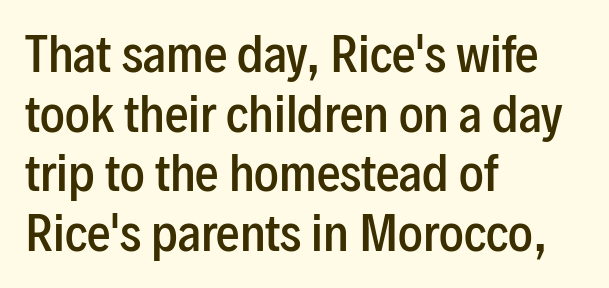
{"serif": "no", "italic": "no", "bold": "semi", "weight": "semibold", "width": "condensed", "stroke_contrast": "low", "x_height": "medium", "monospaced": "no", "underline": "no", "align": "left", "line_spacing": "normal", "line_spacing_ratio": 1.27, "letter_spacing": "normal", "letter_spacing_em": 0.0, "glyph_px": 47}
